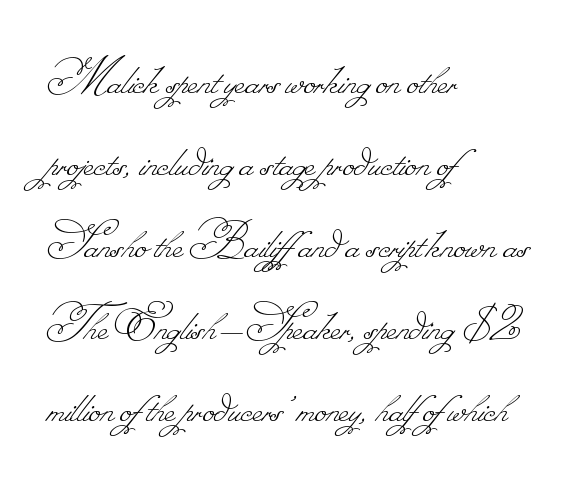
How would I describe the line gaps? Plain and ordinary. Glyph-to-glyph distance matches everyday printed text. Notice how the passage keeps a crisp vertical edge on the left only. A clean baseline with only descenders dipping below it.
